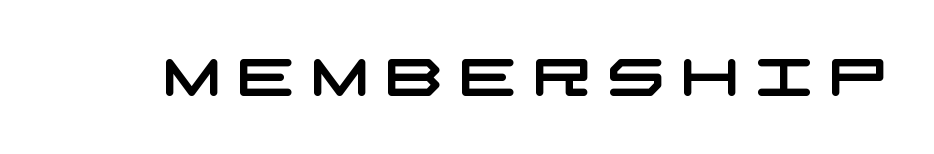
The image shows 52 px wide sans-serif type; set unusually wide letter spacing (+0.29 em), not underlined; low stroke contrast and a large x-height.
